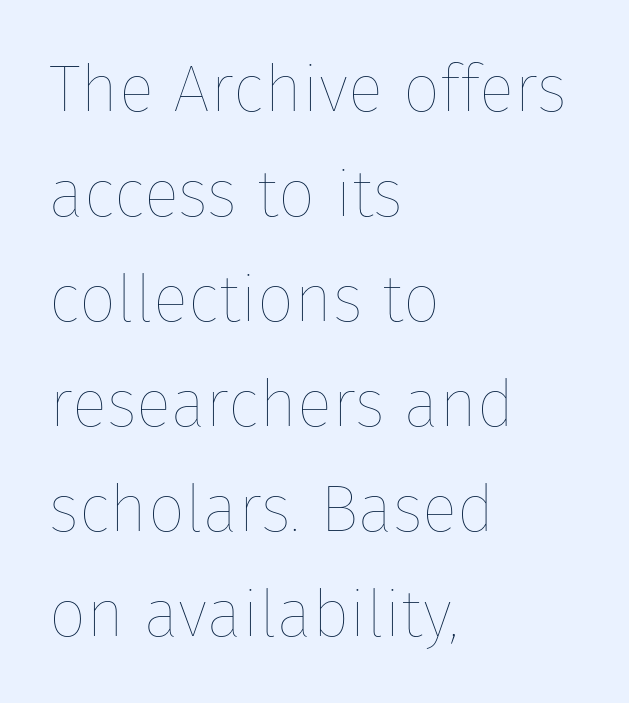
The image shows 66 px thin type, upright; set left-aligned, normal line spacing (1.59x), normal letter spacing, not underlined; low stroke contrast and a medium x-height.
